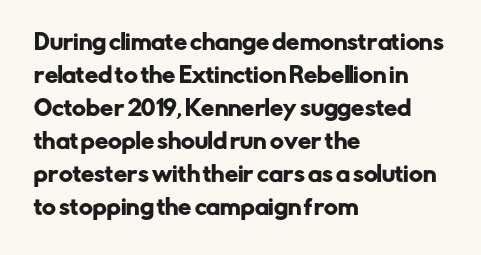
Do the letters lean? They stand straight. You could call the tracking neutral — neither tight nor loose. The passage shown is not underscored anywhere. The ragged edge is on the right, which tells us the setting is flush left. Students, observe: this is what conventionally led text looks like.
